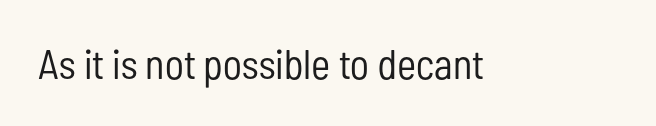
I'd call this a sans setting — the letters go barefoot. Counters stay open thanks to moderate or lighter strokes. Is this a fixed-width face? No — the glyphs have proportional, varying widths. Honestly, there is no underline to notice here at all.
